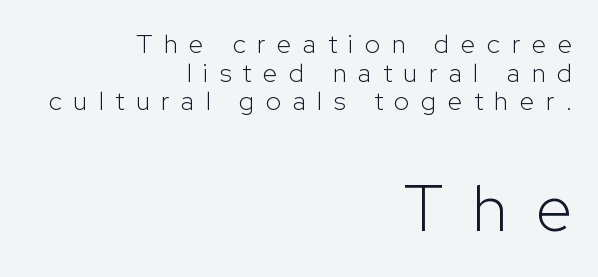
{"serif": "no", "italic": "no", "bold": "no", "weight": "light", "width": "normal", "stroke_contrast": "low", "x_height": "medium", "monospaced": "no", "underline": "no", "align": "right", "line_spacing": "tight", "line_spacing_ratio": 1.1, "letter_spacing": "wide", "letter_spacing_em": 0.45, "larger_block": "second", "size_ratio": 2.5, "glyph_px": 65}
